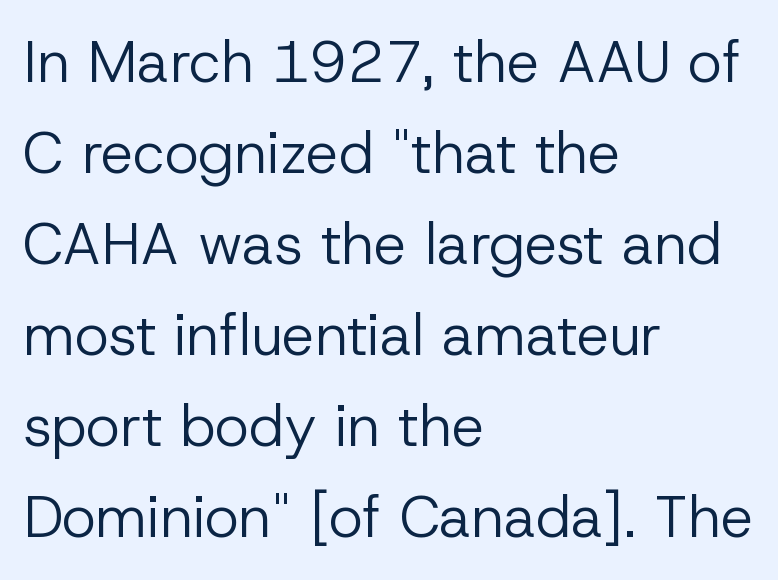
Character widths vary here, with narrow letters taking less room than wide ones. Descenders hang freely into open space. Tracking value appears to be zero — textbook default spacing. The designer went with a sans here, leaving each stem footless. In terms of leading, this rendering sits right in the middle.
